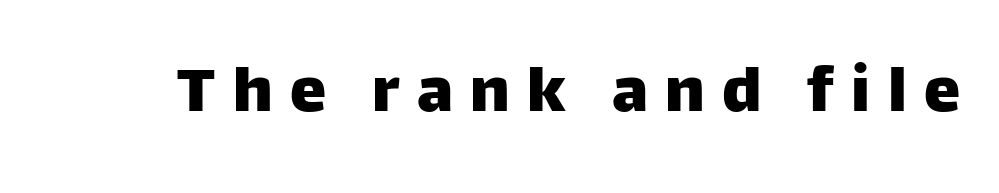
The image shows 73 px sans-serif type, upright; set unusually wide letter spacing (+0.24 em), not underlined; low stroke contrast and a large x-height.
